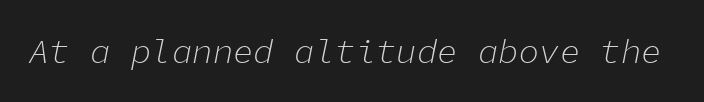
Decoration check: the copy has no underline. These glyphs show unthickened strokes, regular width or finer. Note the uniform advance width — an 'i' takes as much space as an 'm'. The gaps between neighbouring characters are ordinary and unremarkable.
